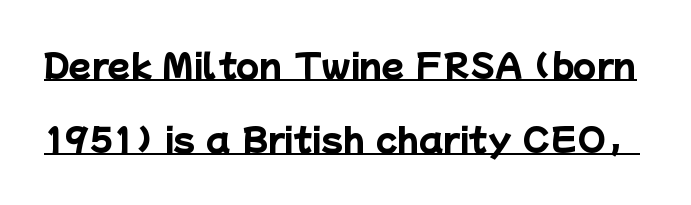
This sample carries an underscore along the baseline area. Letterform terminals end flat and unadorned throughout the passage. Varying glyph widths throughout — classic text-font behaviour. This is heavy type, rendered in bold. Loosely led — the rows are spread out.
